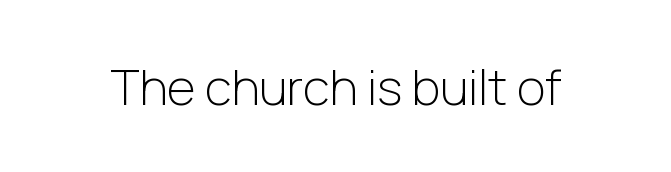
Ink coverage per letter is moderate at most. The glyphs are unaccompanied by any horizontal stroke below them. This is the regular roman posture of the typeface. Letter spacing: default.
